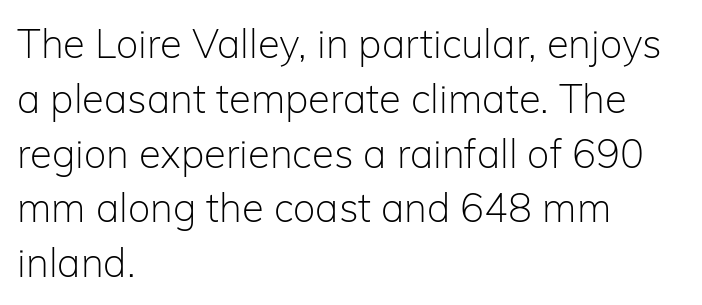
The image shows 40 px light sans-serif type, upright; set left-aligned, normal line spacing (1.37x), normal letter spacing, not underlined; low stroke contrast and a medium x-height.
